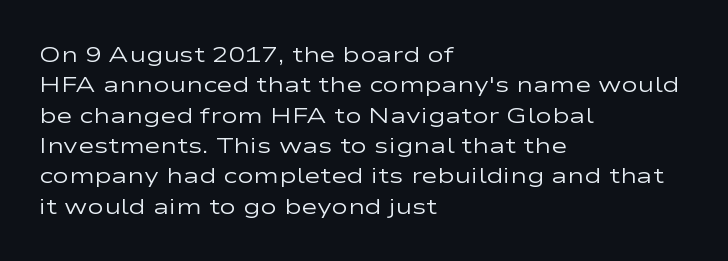
{"italic": "no", "bold": "no", "underline": "no", "align": "left", "line_spacing": "normal", "line_spacing_ratio": 1.38, "letter_spacing": "normal", "letter_spacing_em": 0.0, "glyph_px": 22}
